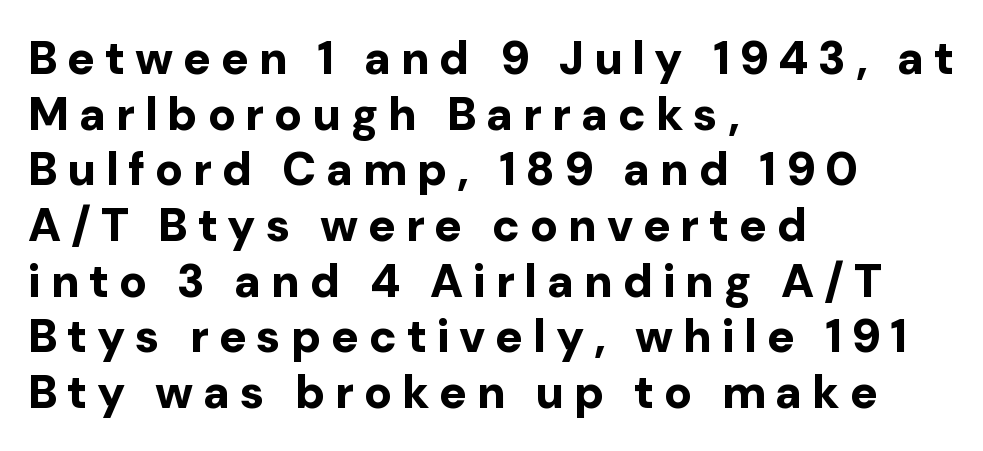
{"serif": "no", "italic": "no", "bold": "yes", "weight": "bold", "width": "normal", "stroke_contrast": "low", "x_height": "medium", "monospaced": "no", "underline": "no", "align": "left", "line_spacing_ratio": 1.21, "letter_spacing": "wide", "letter_spacing_em": 0.21, "glyph_px": 46}
